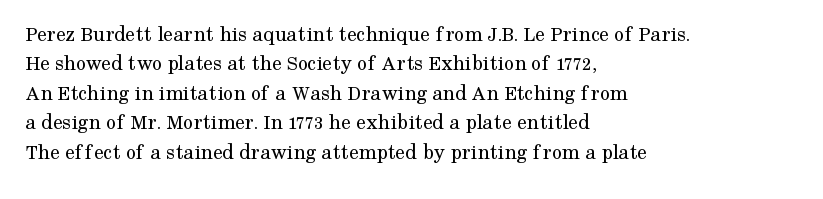
The image shows 22 px text type, upright; set left-aligned, normal line spacing (1.34x), normal letter spacing, not underlined.
